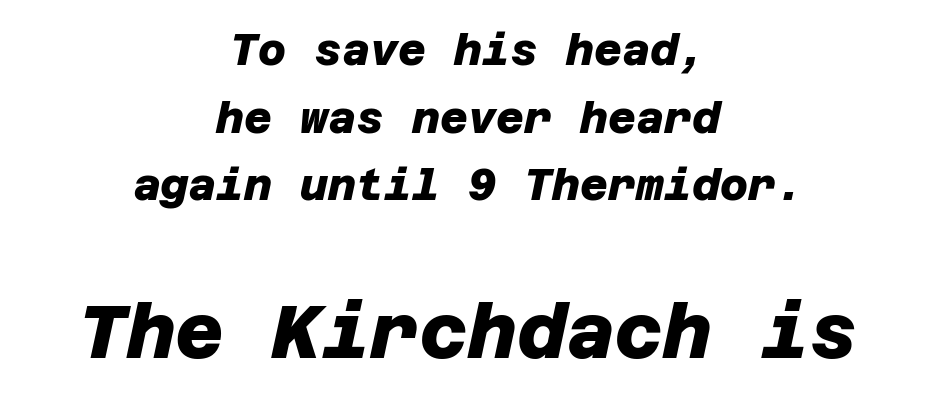
{"serif": "no", "bold": "yes", "weight": "heavy", "width": "normal", "stroke_contrast": "low", "x_height": "large", "underline": "no", "align": "center", "line_spacing": "normal", "line_spacing_ratio": 1.57, "letter_spacing": "normal", "letter_spacing_em": 0.0, "larger_block": "second", "size_ratio": 1.74, "glyph_px": 75}
